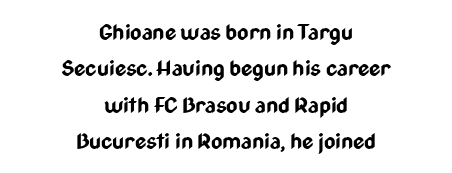
The image shows 22 px bold type, upright; set centered, normal line spacing (1.65x), normal letter spacing, not underlined.
